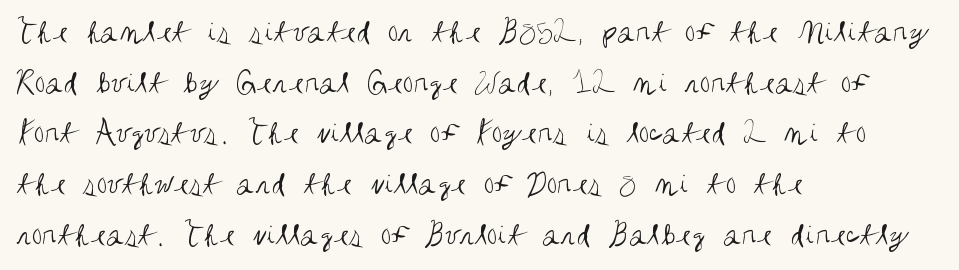
Bare-footed words on every line. This reads as an unemphasized weight, regular at the heaviest. These lines are set flush left with a ragged right edge. What's the leading like? Ordinary, nothing unusual. The type is set solid horizontally, with unmodified tracking.
